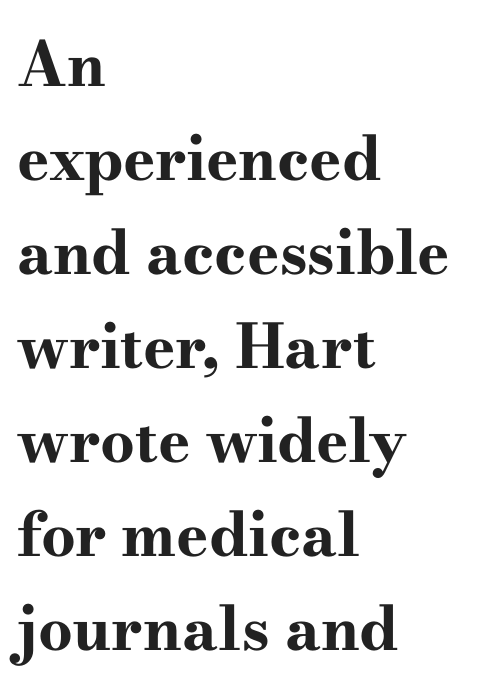
Q: Is the text bold? A: Yes.
Q: Is the text italic (slanted)? A: No, it is upright.
Q: Is the typeface a serif or a sans-serif typeface? A: Serif.
Q: Is the text underlined? A: No.
Q: How is the paragraph aligned? A: Left-aligned.
Q: Is the spacing between letters normal or unusually wide? A: Normal.
Q: Is the spacing between lines tight, normal or loose? A: Normal.
Q: Width (condensed, normal, or wide)? A: Wide.
Q: Stroke contrast? A: High.
Q: x-height? A: Small.
Q: Monospaced? A: No.
